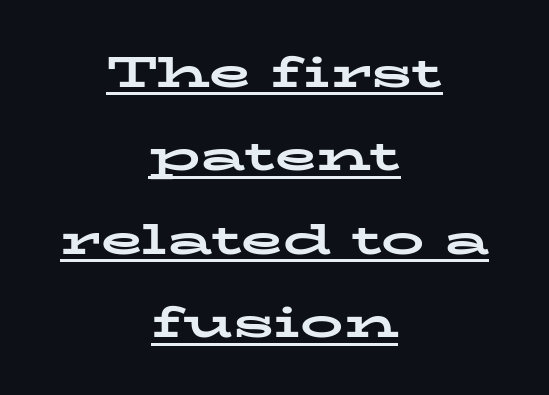
{"serif": "yes", "italic": "no", "bold": "yes", "weight": "bold", "width": "wide", "stroke_contrast": "low", "x_height": "medium", "monospaced": "no", "underline": "yes", "align": "center", "line_spacing": "loose", "line_spacing_ratio": 1.94, "letter_spacing": "normal", "letter_spacing_em": 0.0, "glyph_px": 43}
